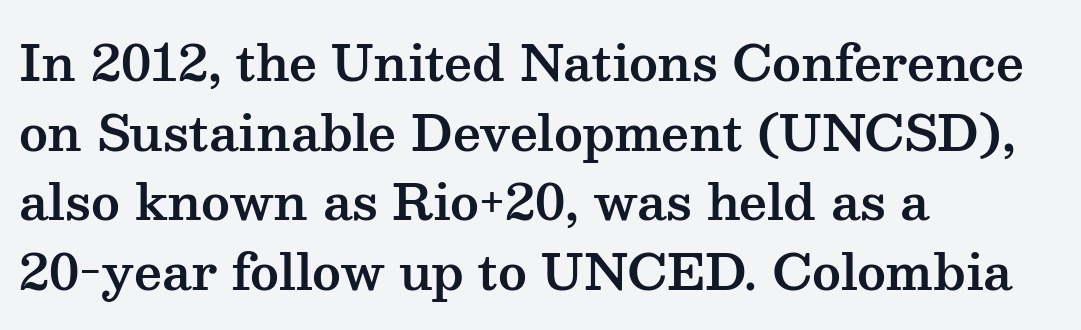
{"serif": "yes", "italic": "no", "width": "wide", "stroke_contrast": "medium", "x_height": "medium", "monospaced": "no", "underline": "no", "align": "left", "line_spacing": "normal", "line_spacing_ratio": 1.42, "letter_spacing": "normal", "letter_spacing_em": 0.0, "glyph_px": 49}
